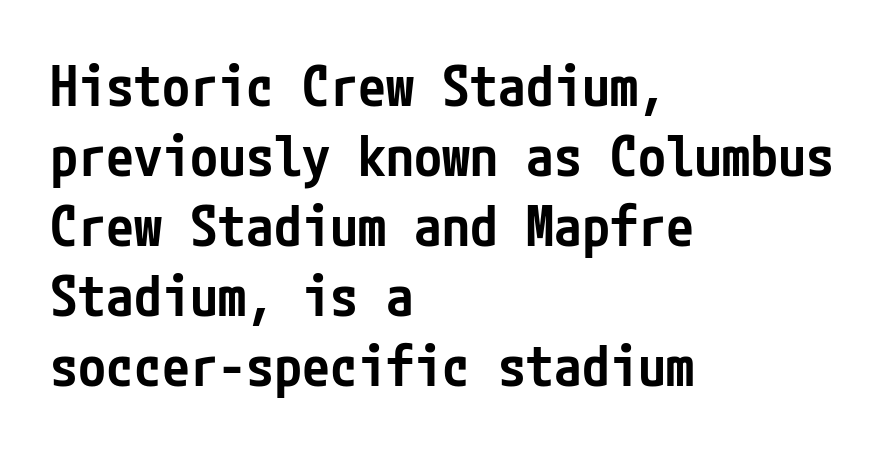
Q: Is the text bold? A: Semi-bold.
Q: Is the text italic (slanted)? A: No, it is upright.
Q: Is the typeface a serif or a sans-serif typeface? A: Sans-serif.
Q: Is the text underlined? A: No.
Q: How is the paragraph aligned? A: Left-aligned.
Q: Is the spacing between letters normal or unusually wide? A: Normal.
Q: Is the spacing between lines tight, normal or loose? A: Normal.
Q: Width (condensed, normal, or wide)? A: Condensed.
Q: Stroke contrast? A: Low.
Q: x-height? A: Medium.
